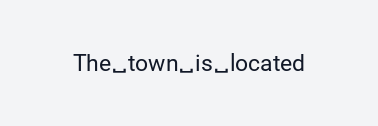
The image shows 23 px text type, upright; set normal letter spacing, not underlined.
